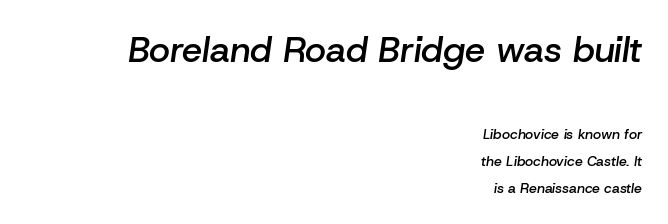
{"italic": "yes", "lean": "right", "slant_degrees": 8, "bold": "semi", "weight": "semibold", "width": "normal", "stroke_contrast": "low", "x_height": "medium", "monospaced": "no", "underline": "no", "align": "right", "line_spacing": "loose", "line_spacing_ratio": 1.94, "letter_spacing": "normal", "letter_spacing_em": 0.0, "larger_block": "first", "size_ratio": 2.57, "glyph_px": 36}
